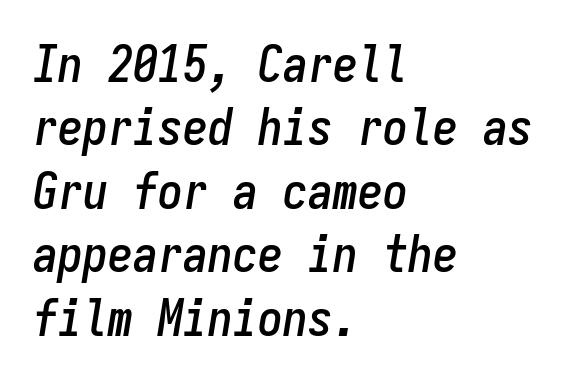
The rows are spaced the way most documents space them. Underline: absent. A classic flush-left, rag-right setting is used for this passage. The gaps between neighbouring characters are ordinary and unremarkable. Every character sits at an angle, as italics do. The passage shown is typed in a monospace face where columns stay perfectly aligned.
